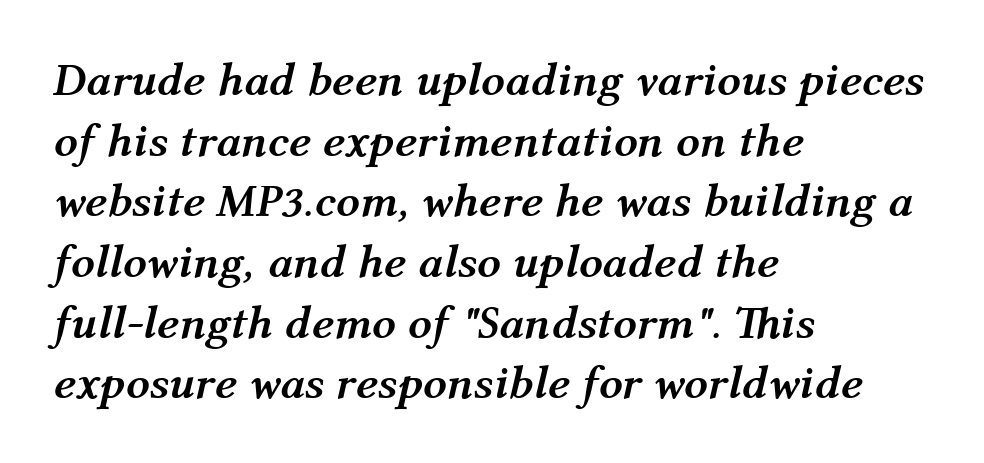
The image shows 47 px semibold type, italic (leaning right); set left-aligned, normal line spacing (1.29x), normal letter spacing, not underlined; medium stroke contrast and a medium x-height.
